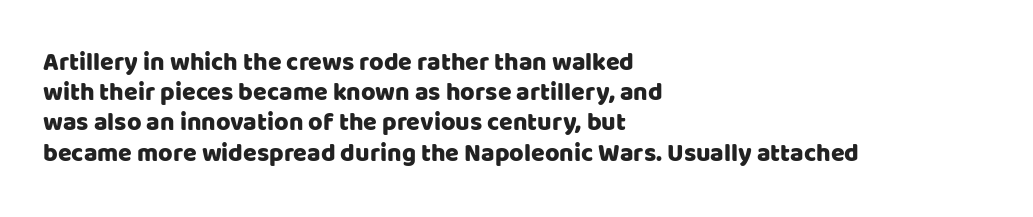
The image shows 25 px text type, upright; set left-aligned, line spacing 1.21x, normal letter spacing, not underlined.
